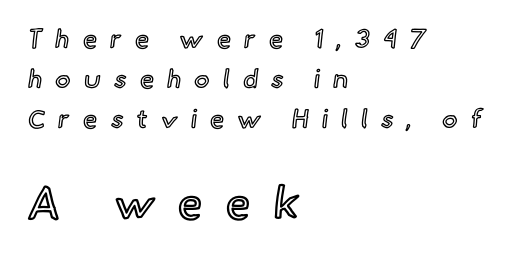
Is there much room between lines? A standard amount, neither cramped nor airy. No word sits above an underline. What stands out about the letter spacing? Its width — letters are far apart. The letters in the lower block stand taller than those in the block above.
